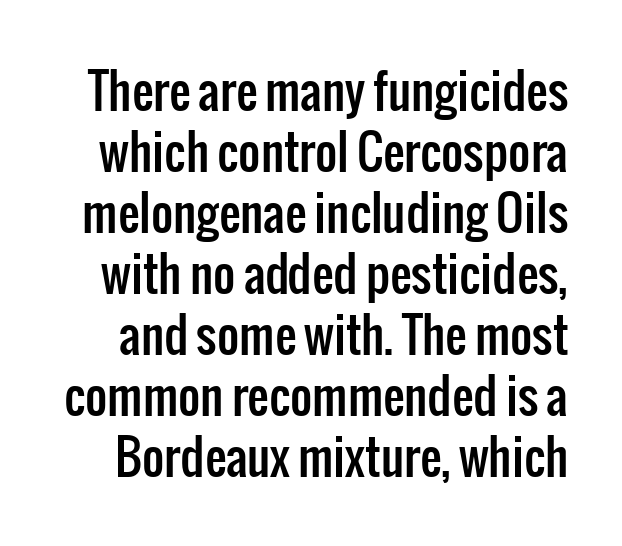
Q: Is the text italic (slanted)? A: No, it is upright.
Q: Is the typeface a serif or a sans-serif typeface? A: Sans-serif.
Q: Is the text underlined? A: No.
Q: Is the spacing between letters normal or unusually wide? A: Normal.
Q: Is the spacing between lines tight, normal or loose? A: Normal.
Q: Width (condensed, normal, or wide)? A: Condensed.
Q: Stroke contrast? A: Low.
Q: x-height? A: Medium.
Q: Monospaced? A: No.
